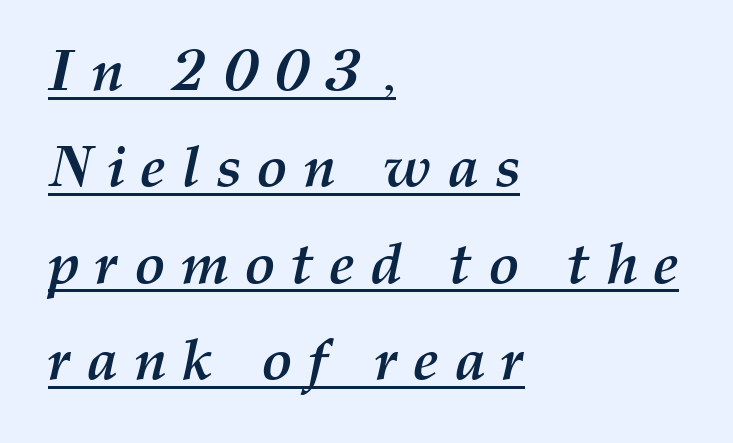
{"italic": "yes", "lean": "right", "slant_degrees": 12, "bold": "yes", "weight": "semibold", "width": "normal", "stroke_contrast": "medium", "x_height": "medium", "monospaced": "no", "underline": "yes", "align": "left", "line_spacing": "normal", "line_spacing_ratio": 1.66, "letter_spacing": "wide", "letter_spacing_em": 0.26, "glyph_px": 58}
